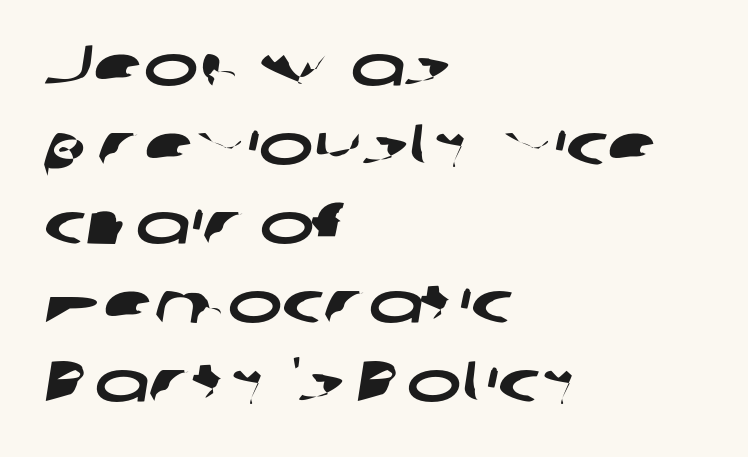
Q: Is the typeface a serif or a sans-serif typeface? A: Sans-serif.
Q: Is the text underlined? A: No.
Q: How is the paragraph aligned? A: Left-aligned.
Q: Is the spacing between letters normal or unusually wide? A: Normal.
Q: Is the spacing between lines tight, normal or loose? A: Normal.
Q: Width (condensed, normal, or wide)? A: Wide.
Q: Stroke contrast? A: Low.
Q: x-height? A: Medium.
Q: Monospaced? A: No.
